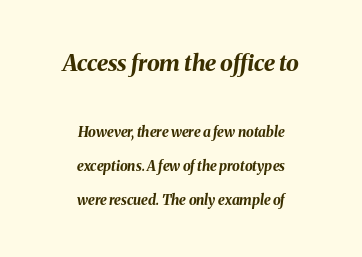
{"italic": "yes", "lean": "right", "slant_degrees": 8, "bold": "yes", "underline": "no", "align": "center", "line_spacing": "loose", "line_spacing_ratio": 2.44, "letter_spacing": "normal", "letter_spacing_em": 0.0, "larger_block": "first", "size_ratio": 1.64, "glyph_px": 23}
